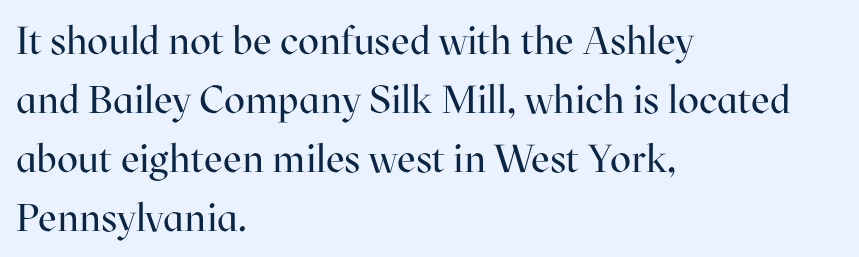
{"serif": "yes", "italic": "no", "bold": "no", "weight": "regular", "width": "normal", "stroke_contrast": "high", "x_height": "medium", "monospaced": "no", "underline": "no", "align": "left", "line_spacing": "normal", "line_spacing_ratio": 1.51, "letter_spacing": "normal", "letter_spacing_em": 0.0, "glyph_px": 39}
